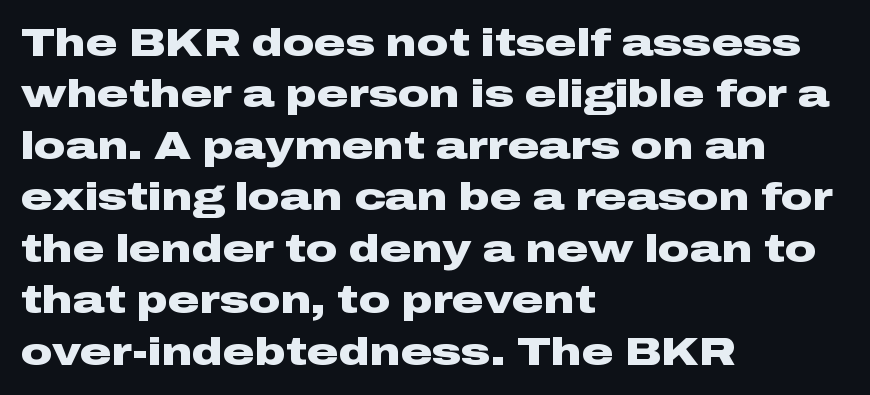
{"serif": "no", "italic": "no", "bold": "yes", "weight": "heavy", "width": "wide", "stroke_contrast": "low", "x_height": "medium", "monospaced": "no", "underline": "no", "align": "left", "line_spacing": "normal", "line_spacing_ratio": 1.32, "letter_spacing": "normal", "letter_spacing_em": 0.0, "glyph_px": 39}
